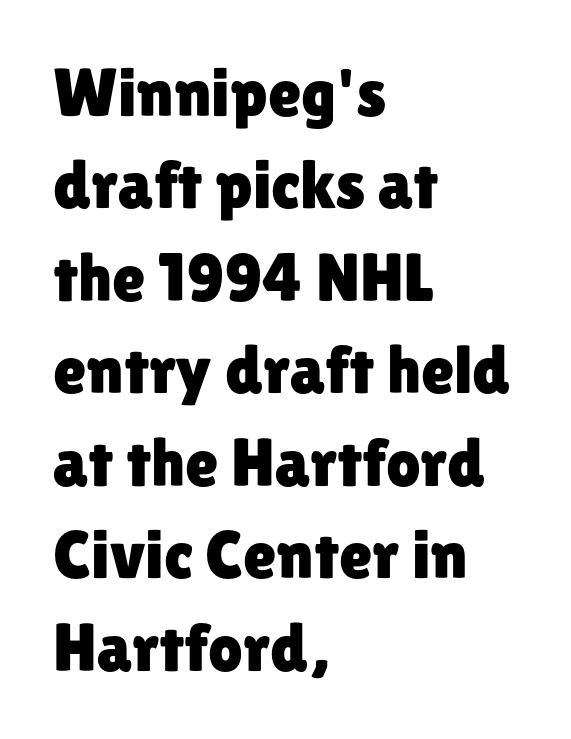
The image shows 68 px sans-serif type, upright; set left-aligned, normal line spacing (1.36x), normal letter spacing, not underlined; low stroke contrast and a medium x-height.
